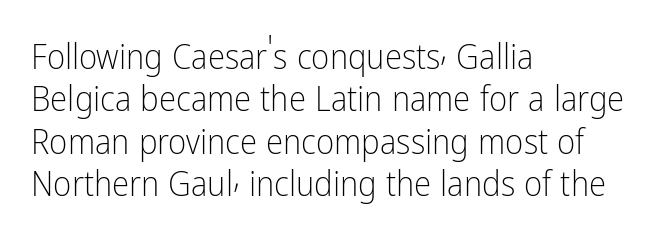
Q: Is the text bold? A: No.
Q: Is the text italic (slanted)? A: No, it is upright.
Q: Is the typeface a serif or a sans-serif typeface? A: Sans-serif.
Q: Is the text underlined? A: No.
Q: How is the paragraph aligned? A: Left-aligned.
Q: Is the spacing between letters normal or unusually wide? A: Normal.
Q: Width (condensed, normal, or wide)? A: Condensed.
Q: Stroke contrast? A: Low.
Q: x-height? A: Medium.
Q: Monospaced? A: No.
